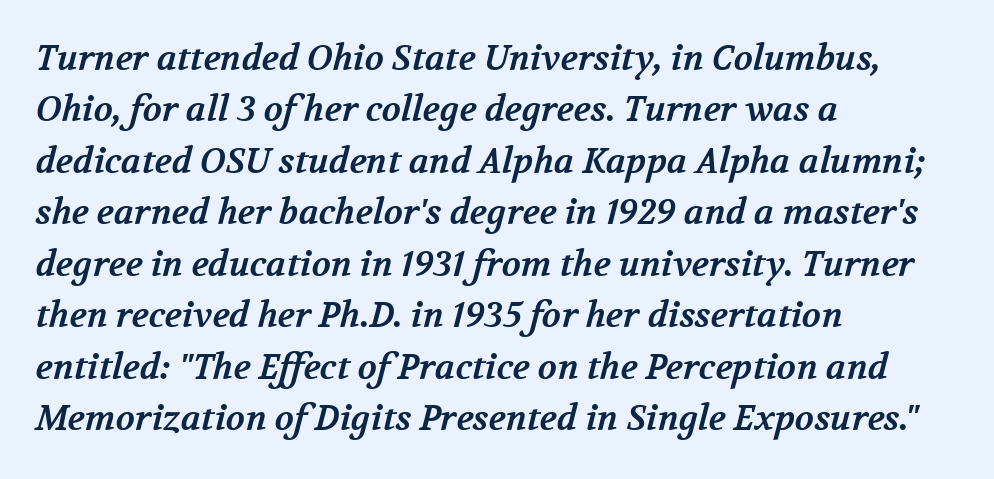
Compared with typical body copy, the letter spacing here is the same. The typesetting leans heavy: a genuine bold. The face used here is proportionally spaced, like ordinary book or web type. Each line starts at the same left margin while the right side varies. Summary of vertical rhythm: regular, with standard interline spacing. Plain, unruled lines of type.
